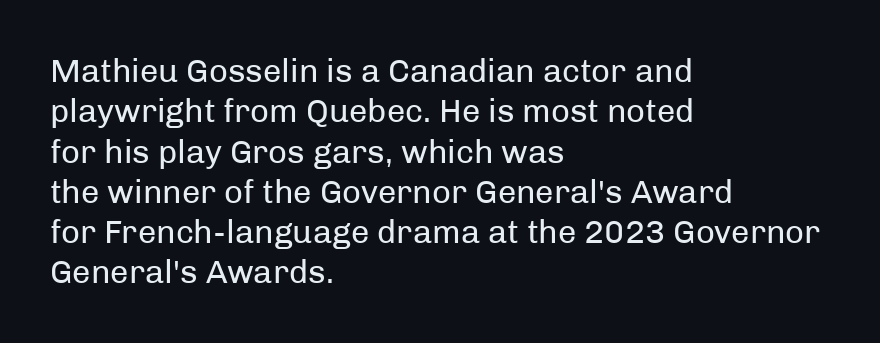
{"serif": "no", "italic": "no", "bold": "no", "weight": "regular", "width": "normal", "stroke_contrast": "low", "x_height": "medium", "monospaced": "no", "underline": "no", "align": "left", "line_spacing_ratio": 1.22, "letter_spacing": "normal", "letter_spacing_em": 0.0, "glyph_px": 33}
